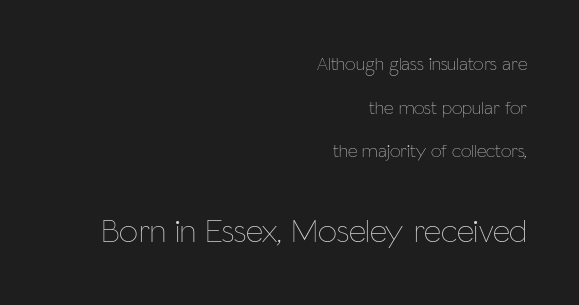
{"italic": "no", "bold": "no", "weight": "thin", "width": "condensed", "stroke_contrast": "low", "x_height": "medium", "monospaced": "no", "underline": "no", "align": "right", "line_spacing": "loose", "line_spacing_ratio": 2.3, "letter_spacing": "normal", "letter_spacing_em": 0.0, "larger_block": "second", "size_ratio": 1.79, "glyph_px": 34}
